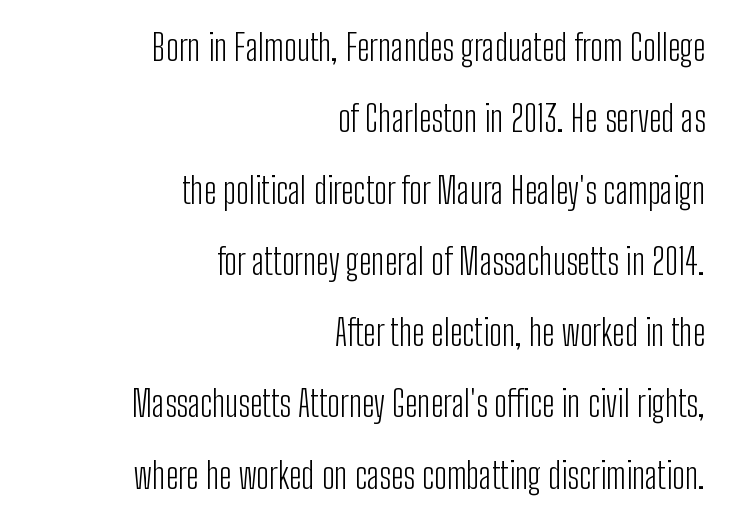
Q: Is the text bold? A: No.
Q: Is the text italic (slanted)? A: No, it is upright.
Q: Is the typeface a serif or a sans-serif typeface? A: Sans-serif.
Q: Is the text underlined? A: No.
Q: How is the paragraph aligned? A: Right-aligned.
Q: Is the spacing between letters normal or unusually wide? A: Normal.
Q: Is the spacing between lines tight, normal or loose? A: Loose.
Q: Width (condensed, normal, or wide)? A: Condensed.
Q: Stroke contrast? A: Low.
Q: x-height? A: Medium.
Q: Monospaced? A: No.
